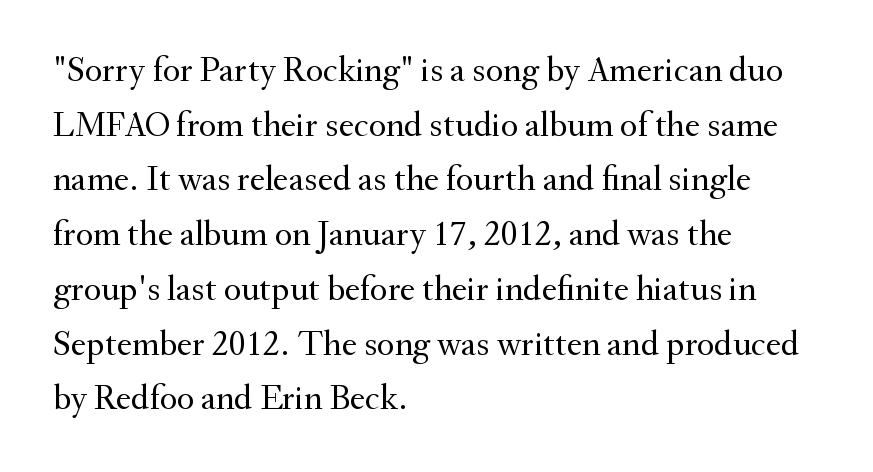
The image shows 36 px regular-weight serif type, upright; set left-aligned, normal line spacing (1.52x), normal letter spacing, not underlined; medium stroke contrast and a small x-height.
